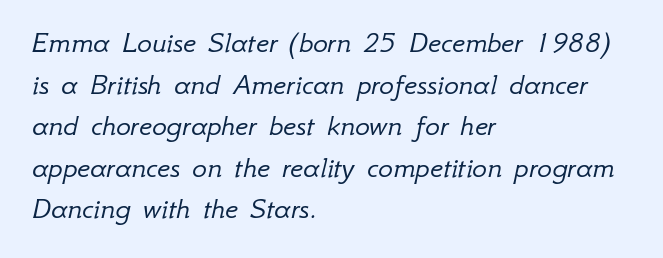
Descender tails drop into unmarked territory. Compared with typical paragraphs, the rows here are spaced about the same. Characters follow at the spacing the type designer built in. This is oblique type, the kind used for emphasis or titles. This sample is left-justified, so line endings fall wherever the words run out.
